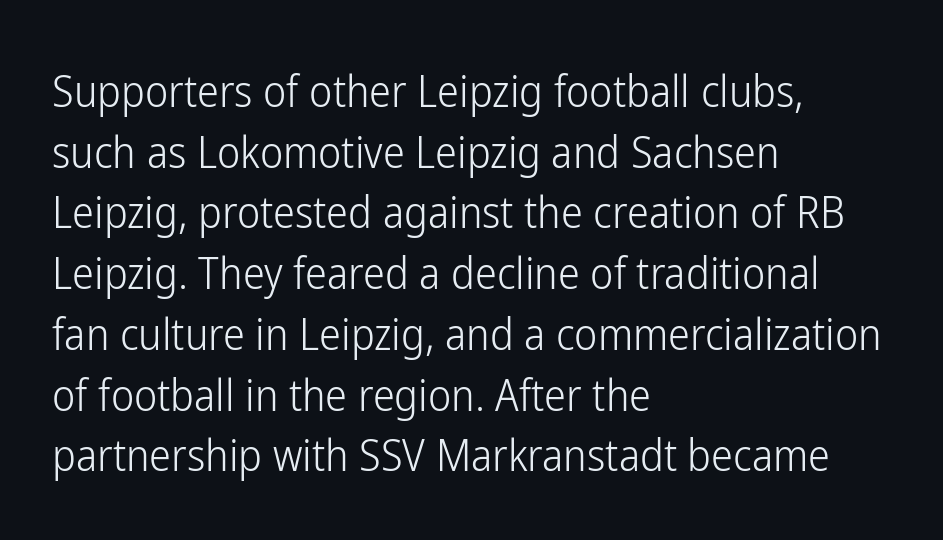
{"serif": "no", "italic": "no", "bold": "no", "weight": "light", "width": "condensed", "stroke_contrast": "low", "x_height": "medium", "monospaced": "no", "underline": "no", "align": "left", "line_spacing": "normal", "line_spacing_ratio": 1.38, "letter_spacing": "normal", "letter_spacing_em": 0.0, "glyph_px": 44}
